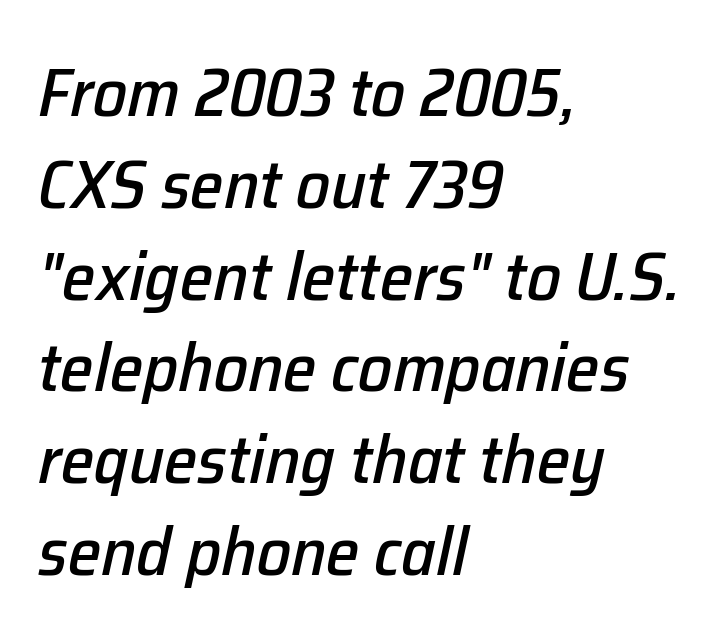
Line beginnings align vertically; line endings do not. The horizontal fit of the characters is conventional and even. Regarding leading, the lines here are spaced in the standard way. Words float on clear page, feet unadorned.
